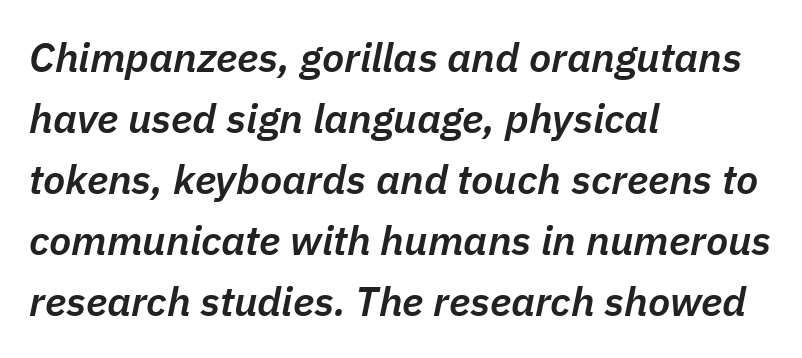
Q: Is the text bold? A: Semi-bold.
Q: Is the text italic (slanted)? A: Yes, it leans right by about 11 degrees.
Q: Is the text underlined? A: No.
Q: How is the paragraph aligned? A: Left-aligned.
Q: Is the spacing between letters normal or unusually wide? A: Normal.
Q: Is the spacing between lines tight, normal or loose? A: Normal.
Q: Width (condensed, normal, or wide)? A: Normal.
Q: Stroke contrast? A: Low.
Q: x-height? A: Medium.
Q: Monospaced? A: No.
